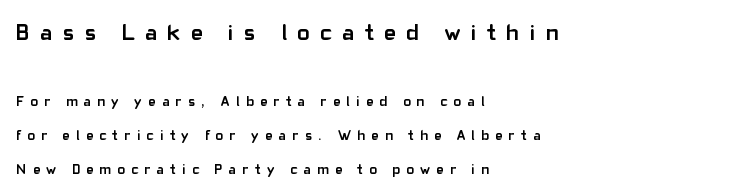
{"italic": "no", "bold": "yes", "underline": "no", "align": "left", "line_spacing": "loose", "line_spacing_ratio": 2.44, "letter_spacing": "wide", "letter_spacing_em": 0.45, "larger_block": "first", "size_ratio": 1.64, "glyph_px": 23}
